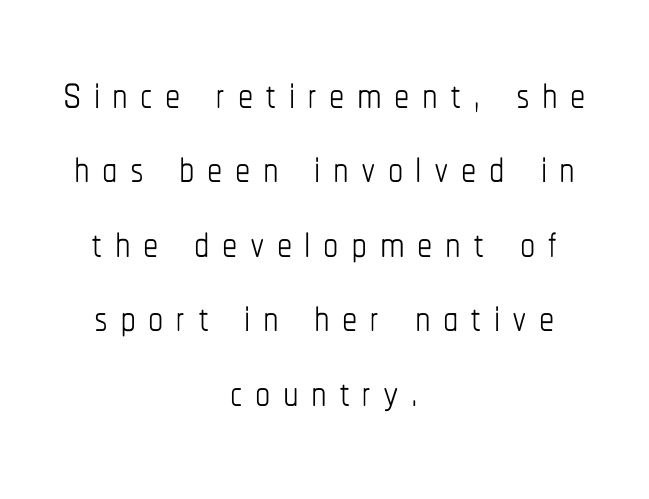
Q: Is the text bold? A: No.
Q: Is the text italic (slanted)? A: No, it is upright.
Q: Is the text underlined? A: No.
Q: How is the paragraph aligned? A: Centered.
Q: Is the spacing between letters normal or unusually wide? A: Unusually wide.
Q: Width (condensed, normal, or wide)? A: Condensed.
Q: Stroke contrast? A: Low.
Q: x-height? A: Medium.
Q: Monospaced? A: No.
